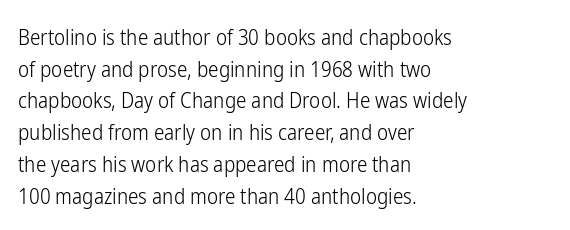
{"italic": "no", "bold": "no", "underline": "no", "align": "left", "line_spacing": "normal", "line_spacing_ratio": 1.51, "letter_spacing": "normal", "letter_spacing_em": 0.0, "glyph_px": 21}
